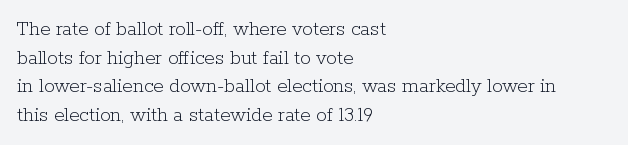
Q: Is the text bold? A: No.
Q: Is the text italic (slanted)? A: No, it is upright.
Q: Is the text underlined? A: No.
Q: How is the paragraph aligned? A: Left-aligned.
Q: Is the spacing between letters normal or unusually wide? A: Normal.
Q: Is the spacing between lines tight, normal or loose? A: Normal.
